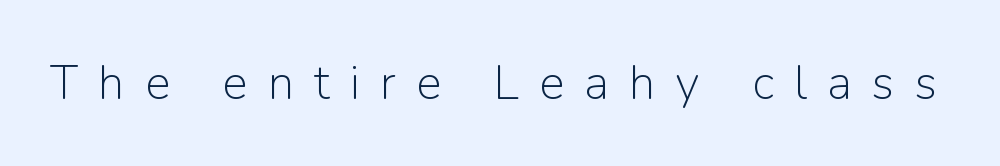
The image shows 48 px light sans-serif type, upright; set unusually wide letter spacing (+0.42 em), not underlined; low stroke contrast and a medium x-height.
